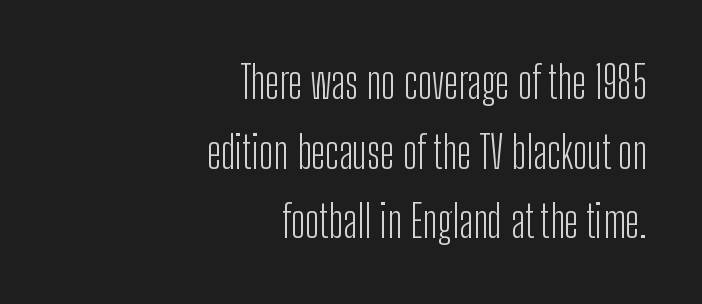
Q: Is the text bold? A: No.
Q: Is the text italic (slanted)? A: No, it is upright.
Q: Is the typeface a serif or a sans-serif typeface? A: Sans-serif.
Q: Is the text underlined? A: No.
Q: How is the paragraph aligned? A: Right-aligned.
Q: Is the spacing between letters normal or unusually wide? A: Normal.
Q: Is the spacing between lines tight, normal or loose? A: Normal.
Q: Width (condensed, normal, or wide)? A: Condensed.
Q: Stroke contrast? A: Low.
Q: x-height? A: Medium.
Q: Monospaced? A: No.
